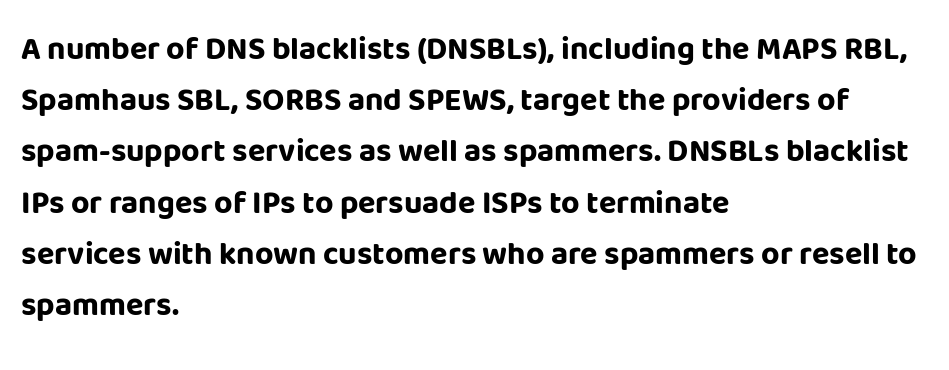
The image shows 32 px bold sans-serif type, upright; set left-aligned, normal line spacing (1.6x), normal letter spacing, not underlined; low stroke contrast and a large x-height.
